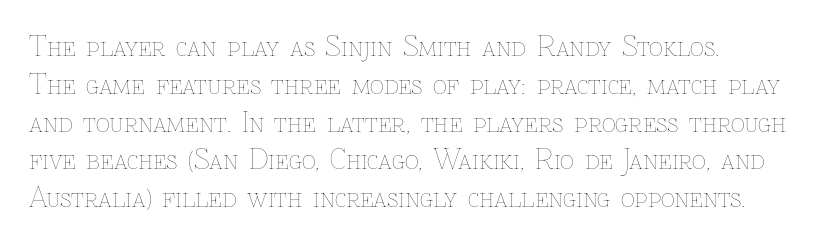
Nobody drew a line under any word here. Each stroke keeps to a modest, everyday thickness or less. The lettering holds an erect, upright posture throughout. Honestly, the row spacing looks completely unremarkable. Nothing unusual about the tracking: characters are spaced as the font intends.
